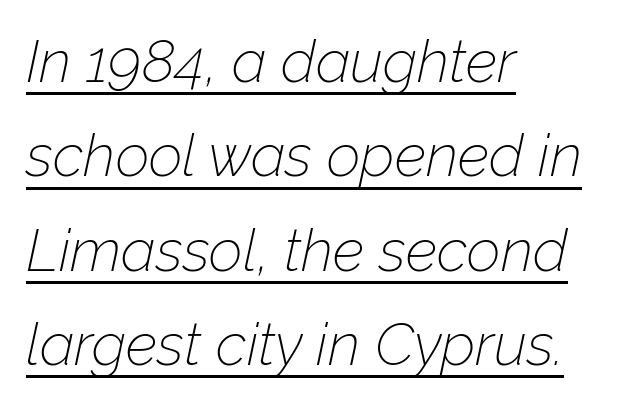
Q: Is the text bold? A: No.
Q: Is the text italic (slanted)? A: Yes, it leans right by about 12 degrees.
Q: Is the text underlined? A: Yes.
Q: How is the paragraph aligned? A: Left-aligned.
Q: Is the spacing between letters normal or unusually wide? A: Normal.
Q: Is the spacing between lines tight, normal or loose? A: Normal.
Q: Width (condensed, normal, or wide)? A: Normal.
Q: Stroke contrast? A: Low.
Q: x-height? A: Medium.
Q: Monospaced? A: No.
